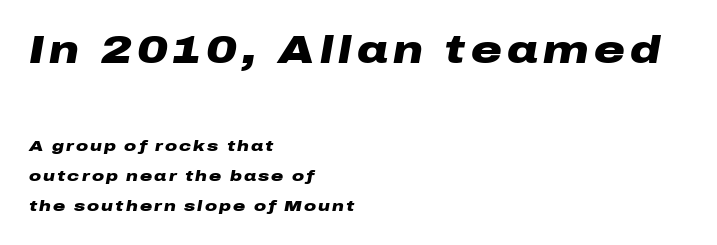
You could fit nearly another row in the gap between these rows. Teacher's note: observe the even left margin — that is flush-left alignment. Compared with an ordinary text face, these strokes are far heavier — a full bold. The face used here has a pronounced slope to its letters. Whoever set this made the first block the dominant, larger element.
